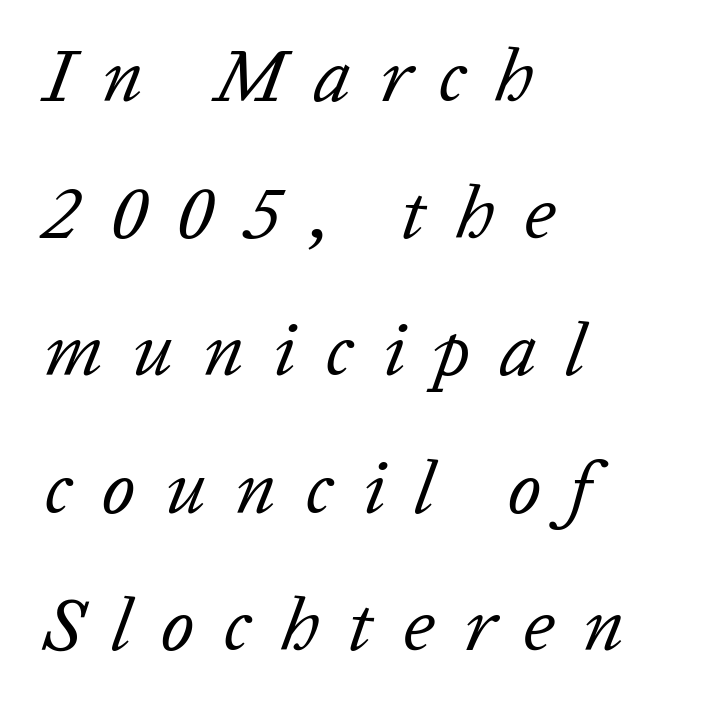
{"italic": "yes", "lean": "right", "slant_degrees": 20, "bold": "no", "weight": "regular", "width": "normal", "stroke_contrast": "low", "x_height": "medium", "monospaced": "no", "underline": "no", "align": "left", "line_spacing_ratio": 1.83, "letter_spacing": "wide", "letter_spacing_em": 0.39, "glyph_px": 75}
